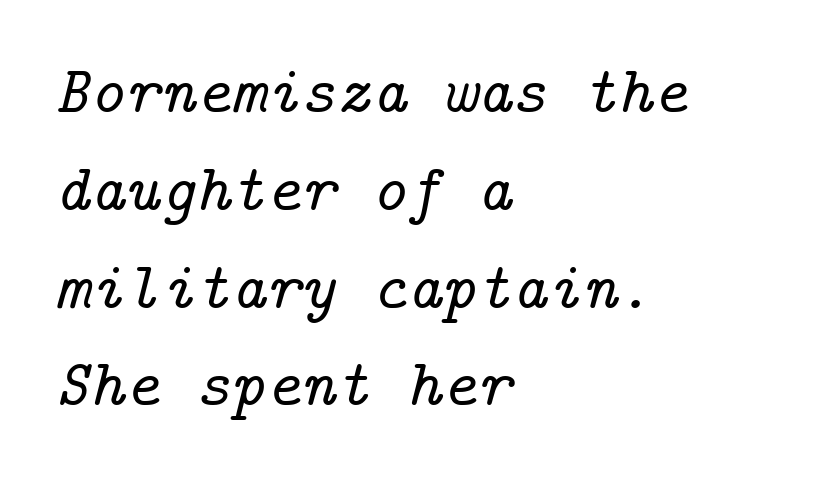
Q: Is the text italic (slanted)? A: Yes, it leans right by about 14 degrees.
Q: Is the typeface a serif or a sans-serif typeface? A: Serif.
Q: Is the text underlined? A: No.
Q: How is the paragraph aligned? A: Left-aligned.
Q: Is the spacing between letters normal or unusually wide? A: Normal.
Q: Is the spacing between lines tight, normal or loose? A: Normal.
Q: Width (condensed, normal, or wide)? A: Normal.
Q: Stroke contrast? A: Low.
Q: x-height? A: Medium.
